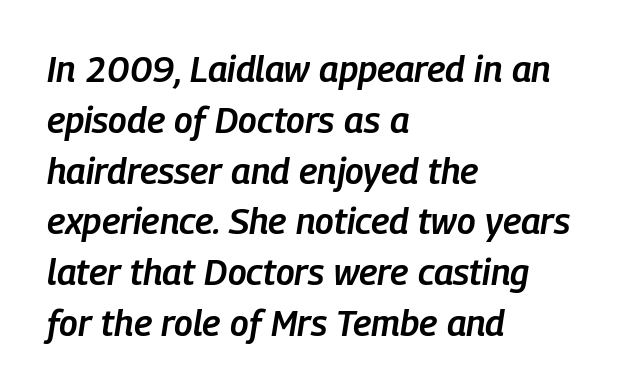
Q: Is the text bold? A: Semi-bold.
Q: Is the text italic (slanted)? A: Yes, it leans right by about 9 degrees.
Q: Is the text underlined? A: No.
Q: How is the paragraph aligned? A: Left-aligned.
Q: Is the spacing between letters normal or unusually wide? A: Normal.
Q: Is the spacing between lines tight, normal or loose? A: Normal.
Q: Width (condensed, normal, or wide)? A: Condensed.
Q: Stroke contrast? A: Low.
Q: x-height? A: Medium.
Q: Monospaced? A: No.
